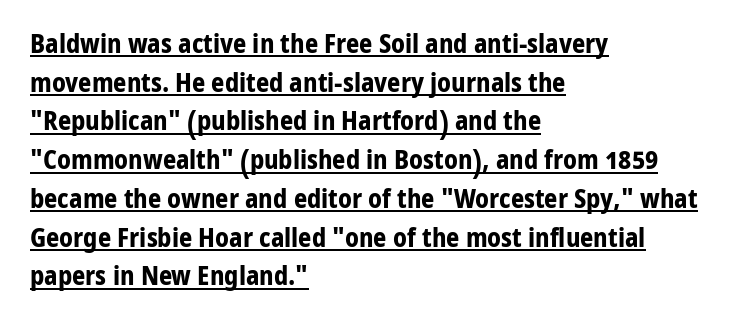
Each word holds together tightly as a unit, with standard inter-letter gaps. The specimen reads as upright at a glance. The strokes are fattened all the way to bold. Does the leading feel generous? No, just average. The lines are quadded left. Does a line run under the words? Yes, clearly.
